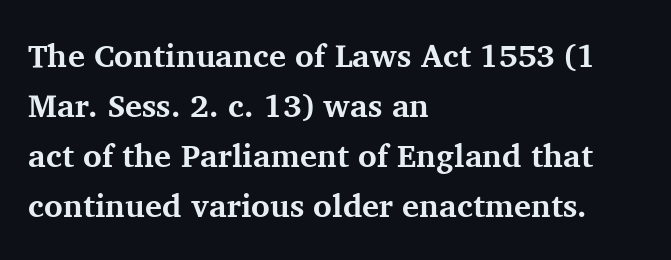
The baseline area is clear. You could not count columns in this text — the font is proportionally spaced. What weight is shown? A full bold with thick strokes. This rendering employs a face with finishing strokes, i.e., a serif.
